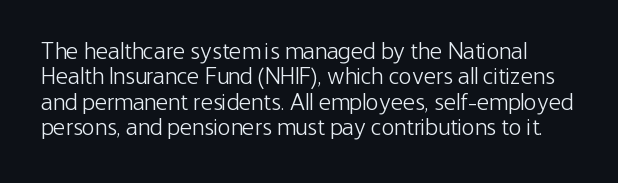
{"italic": "no", "bold": "no", "underline": "no", "line_spacing": "tight", "line_spacing_ratio": 1.06, "letter_spacing": "normal", "letter_spacing_em": 0.0, "glyph_px": 24}
